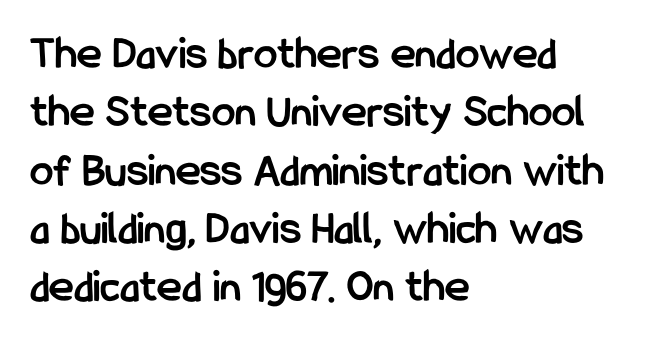
{"serif": "no", "italic": "no", "bold": "yes", "weight": "semibold", "width": "condensed", "stroke_contrast": "low", "x_height": "medium", "monospaced": "no", "underline": "no", "align": "left", "line_spacing_ratio": 1.24, "letter_spacing": "normal", "letter_spacing_em": 0.0, "glyph_px": 47}
